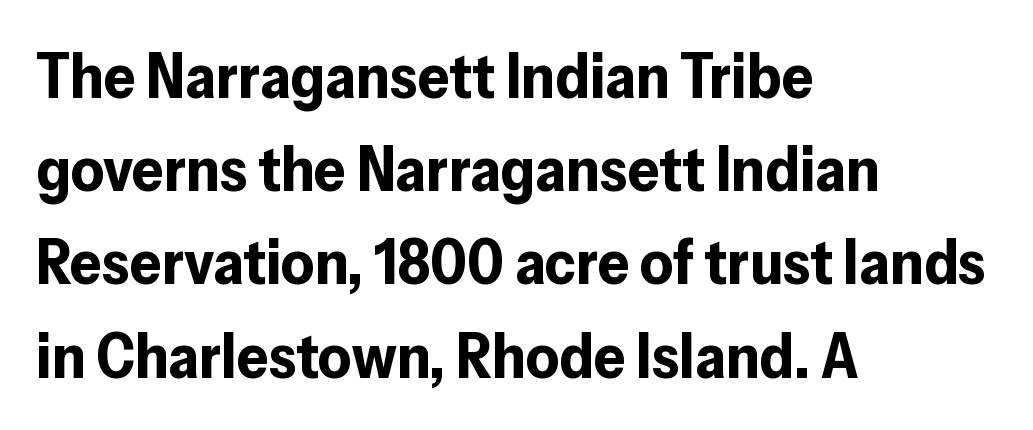
{"serif": "no", "italic": "no", "bold": "yes", "weight": "bold", "width": "normal", "stroke_contrast": "low", "x_height": "medium", "monospaced": "no", "underline": "no", "align": "left", "line_spacing": "normal", "line_spacing_ratio": 1.48, "letter_spacing": "normal", "letter_spacing_em": 0.0, "glyph_px": 63}
